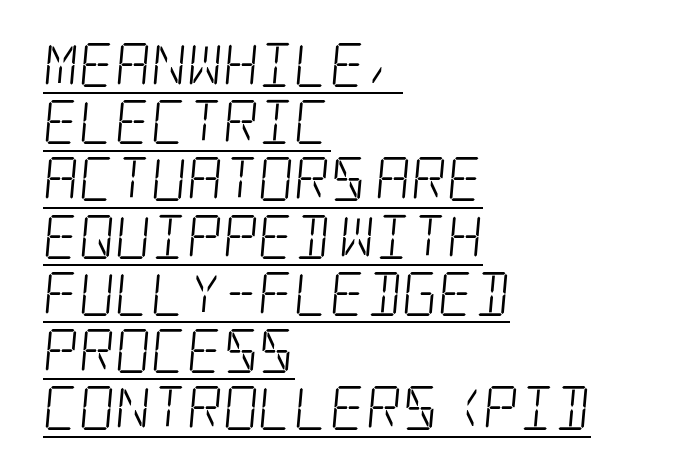
The image shows 44 px light, condensed serif type; set left-aligned, normal line spacing (1.3x), normal letter spacing, underlined; low stroke contrast and a large x-height.
